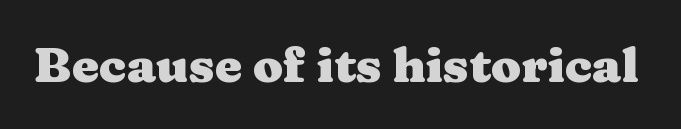
Every character sits straight up, as roman type does. Glyph-to-glyph distance matches everyday printed text. The specimen omits any rule beneath the text block's lines. The typesetting leans heavy: a genuine bold. Observe the serifs anchoring each vertical stroke in this sample. Character widths vary here, with narrow letters taking less room than wide ones.
